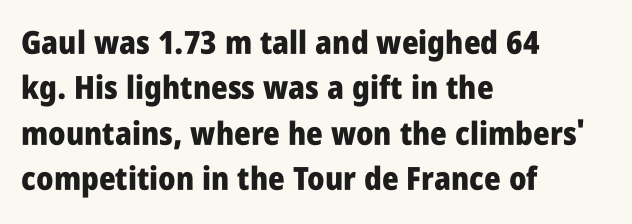
The image shows 32 px heavy, condensed sans-serif type, upright; set left-aligned, normal line spacing (1.42x), normal letter spacing, not underlined; low stroke contrast and a large x-height.
